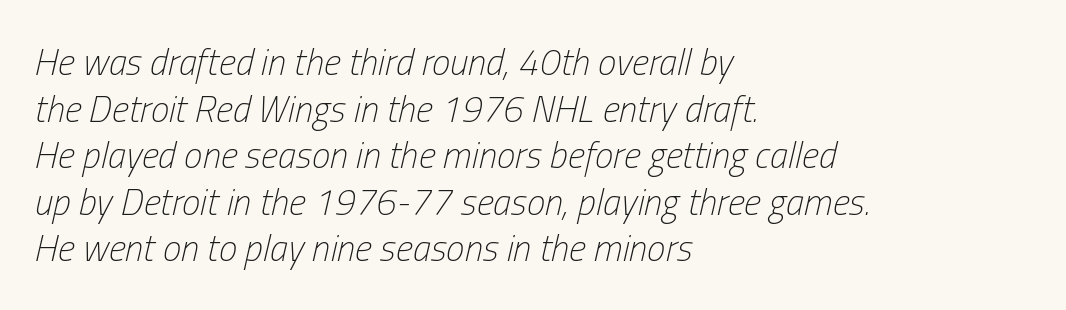
The horizontal fit of the characters is conventional and even. Evenly set lines give the paragraph a standard silhouette. The string is rendered with underlining switched off. This sample is left-justified, so line endings fall wherever the words run out. The passage shown is typed in a proportional face where columns would drift. Unbolded letterforms with no extra heft.
